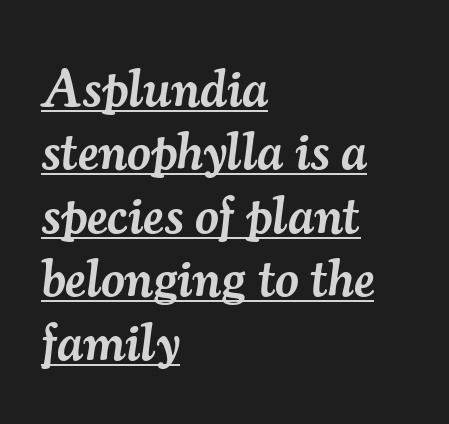
{"serif": "yes", "italic": "yes", "lean": "right", "slant_degrees": 7, "bold": "semi", "weight": "semibold", "width": "normal", "stroke_contrast": "medium", "x_height": "small", "monospaced": "no", "underline": "yes", "align": "left", "line_spacing_ratio": 1.22, "letter_spacing": "normal", "letter_spacing_em": 0.0, "glyph_px": 52}
